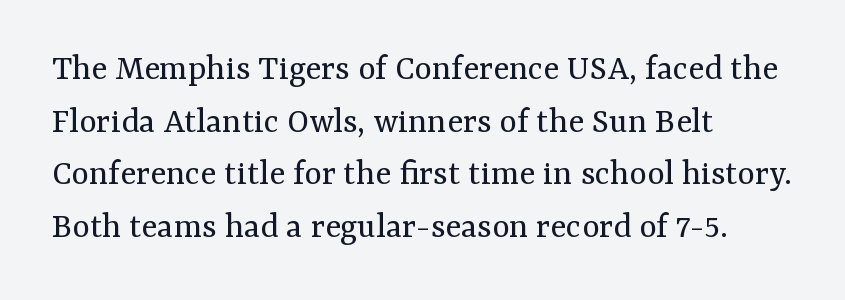
The image shows 37 px regular-weight serif type, upright; set left-aligned, normal line spacing (1.42x), normal letter spacing, not underlined; medium stroke contrast and a medium x-height.
